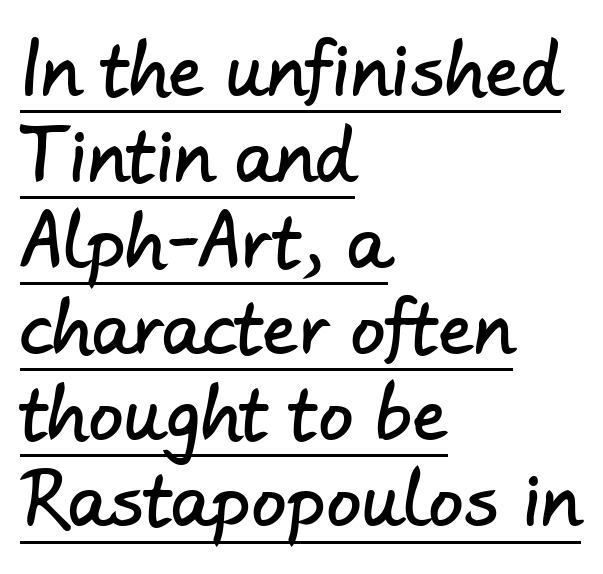
The image shows 70 px sans-serif type; set left-aligned, line spacing 1.23x, normal letter spacing, underlined; low stroke contrast and a small x-height.
